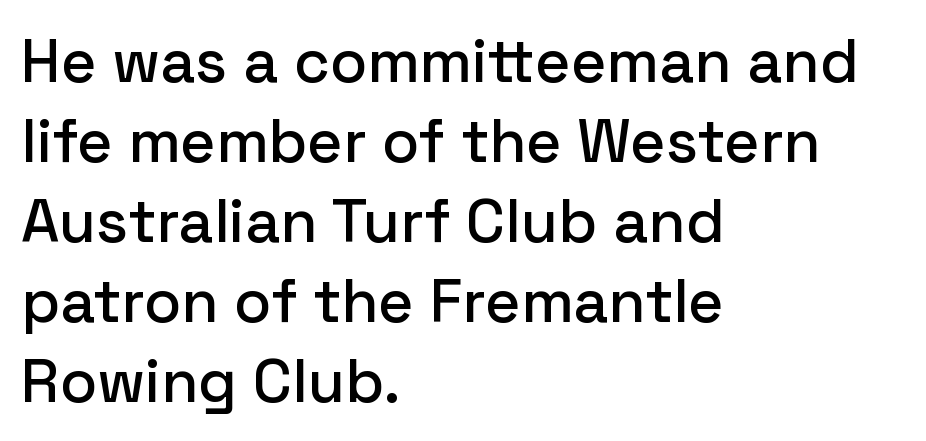
These lines are composed in type without serifs. Interline gaps are of average width in this sample. The lettering stays uniformly vertical, giving the passage a roman look. Horizontal alignment here is leftward, the default for most running prose. Here the designer chose a conventional face with non-uniform glyph widths.
